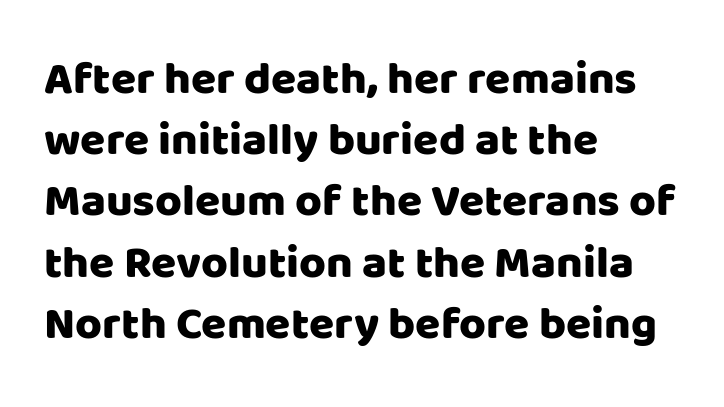
{"serif": "no", "italic": "no", "width": "normal", "stroke_contrast": "low", "x_height": "large", "monospaced": "no", "underline": "no", "align": "left", "line_spacing": "normal", "line_spacing_ratio": 1.33, "letter_spacing": "normal", "letter_spacing_em": 0.0, "glyph_px": 46}
